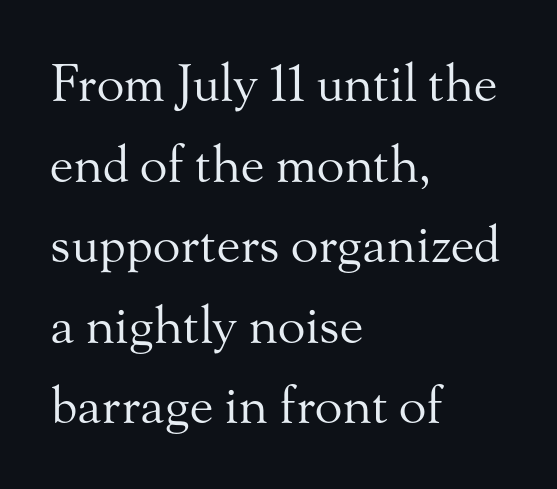
Honestly, the letter spacing is just normal — you wouldn't notice it. The lines in this sample share a left origin and differ only in where they stop. Regular leading. The glyphs in this specimen are seriffed.
